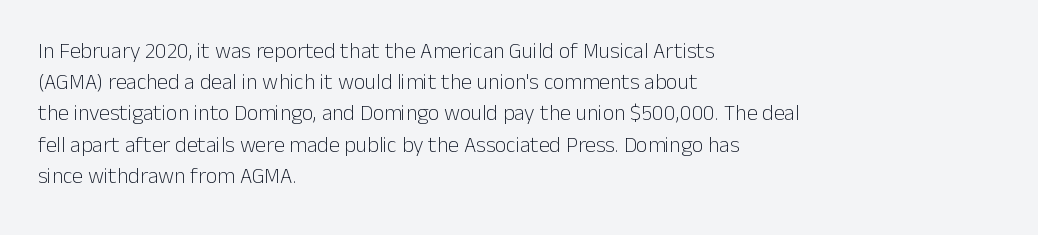
Every row of glyphs begins at an identical x-position on the left. The typesetting does not lean heavy: it is not bold. One glance says typical: line gaps are just what's usual. Underlining? Definitely not there.
